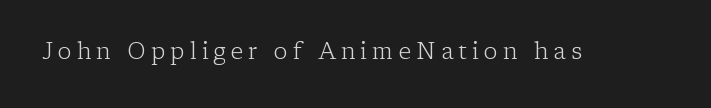
Nope, not italic — everything's standing straight. Observe the wide spacing: letters keep a clear distance from each other. No chunkiness to these letters — they're not bold. The baseline area is clear.
